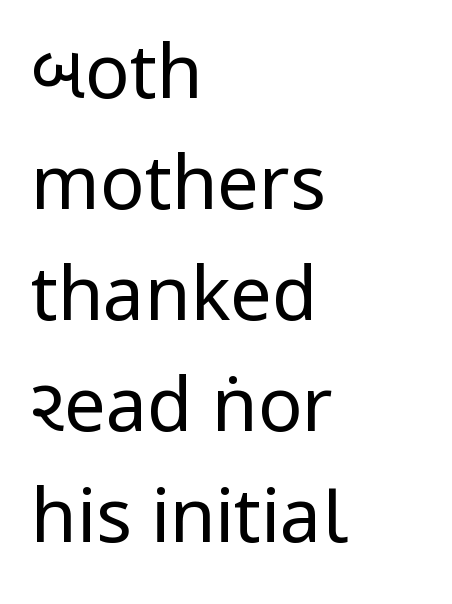
Q: Is the text bold? A: No.
Q: Is the text italic (slanted)? A: No, it is upright.
Q: Is the typeface a serif or a sans-serif typeface? A: Sans-serif.
Q: Is the text underlined? A: No.
Q: How is the paragraph aligned? A: Left-aligned.
Q: Is the spacing between letters normal or unusually wide? A: Normal.
Q: Is the spacing between lines tight, normal or loose? A: Normal.
Q: Width (condensed, normal, or wide)? A: Condensed.
Q: Stroke contrast? A: Low.
Q: x-height? A: Large.
Q: Monospaced? A: No.
